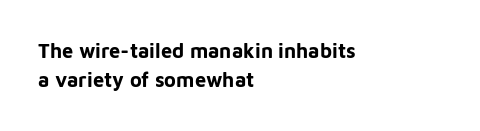
The glyphs are unaccompanied by any horizontal stroke below them. Line spacing here is normal. It's the straight-up-and-down kind of type. A dark, heavy texture on the line: the type is bold. The text block is weighted toward the left margin, trailing off unevenly rightward. Characters follow at the spacing the type designer built in.
